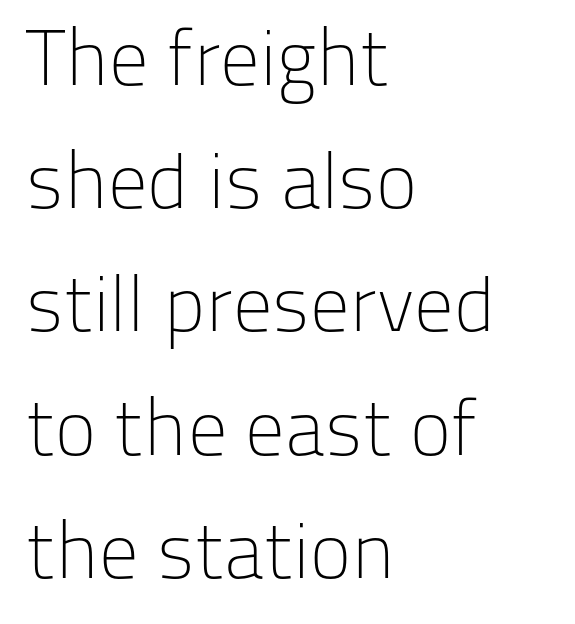
The letters carry no serifs — their stems end cleanly without finishing strokes. How are the letters spaced? Ordinarily, with no added tracking. Anything drawn beneath the words? Only blank space. Is this a fixed-width face? No — the glyphs have proportional, varying widths. The lines sit at an ordinary, default distance from one another.
